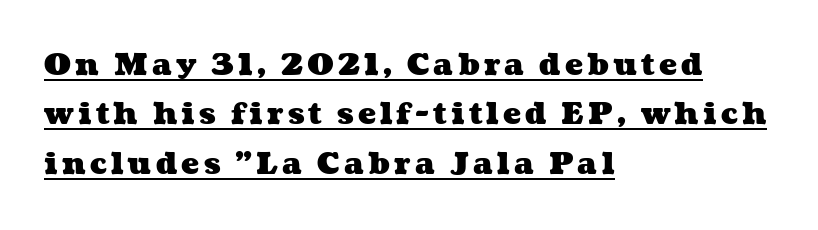
The image shows 30 px heavy, wide type; set left-aligned, normal line spacing (1.65x), underlined; medium stroke contrast and a medium x-height.
